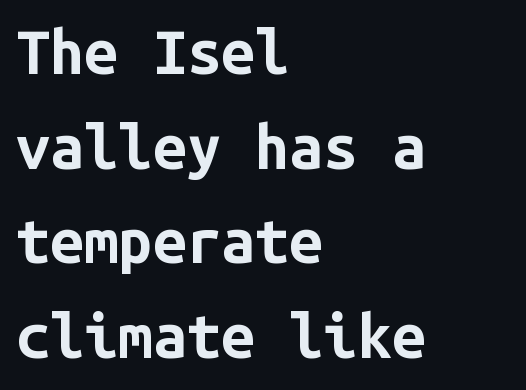
Q: Is the text bold? A: Yes.
Q: Is the text italic (slanted)? A: No, it is upright.
Q: Is the typeface a serif or a sans-serif typeface? A: Sans-serif.
Q: Is the text underlined? A: No.
Q: How is the paragraph aligned? A: Left-aligned.
Q: Is the spacing between letters normal or unusually wide? A: Normal.
Q: Is the spacing between lines tight, normal or loose? A: Normal.
Q: Width (condensed, normal, or wide)? A: Normal.
Q: Stroke contrast? A: Low.
Q: x-height? A: Medium.
Q: Monospaced? A: Yes.
